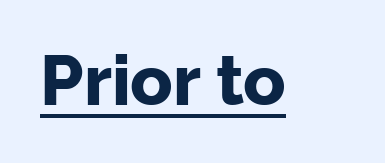
Q: Is the text bold? A: Yes.
Q: Is the text italic (slanted)? A: No, it is upright.
Q: Is the typeface a serif or a sans-serif typeface? A: Sans-serif.
Q: Is the text underlined? A: Yes.
Q: Is the spacing between letters normal or unusually wide? A: Normal.
Q: Width (condensed, normal, or wide)? A: Normal.
Q: Stroke contrast? A: Low.
Q: x-height? A: Medium.
Q: Monospaced? A: No.
